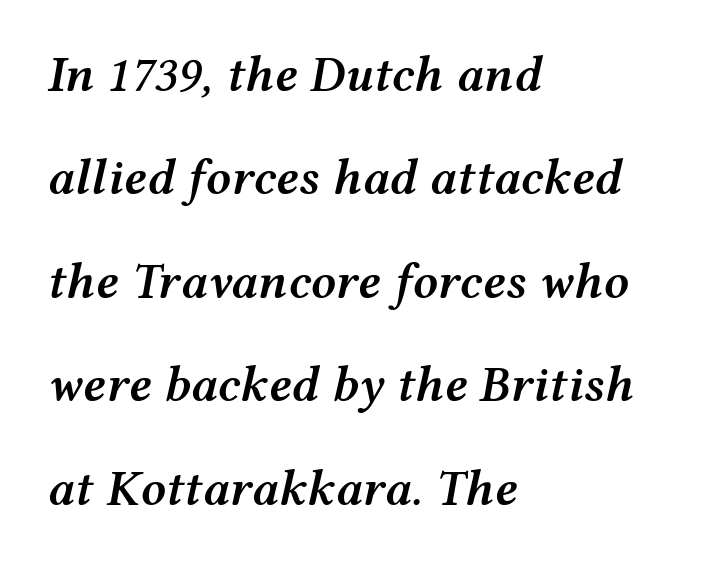
The passage shown is not underscored anywhere. Each letter keeps its own natural width here, so spacing adapts to shape. Honestly, the letter spacing is just normal — you wouldn't notice it. As a designer I'd log this as weight 600, semibold. Teacher's note: observe the even left margin — that is flush-left alignment.
